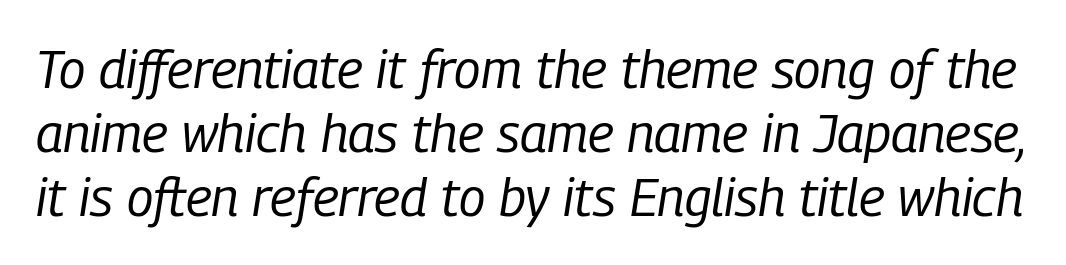
The image shows 53 px regular-weight, condensed type, italic (leaning right); set line spacing 1.21x, normal letter spacing, not underlined; low stroke contrast and a medium x-height.
